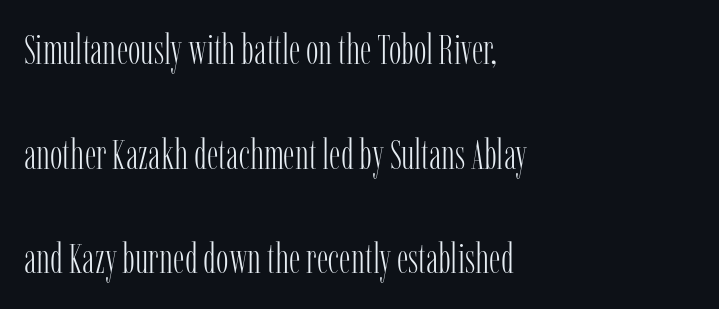
Q: Is the text bold? A: No.
Q: Is the text italic (slanted)? A: No, it is upright.
Q: Is the typeface a serif or a sans-serif typeface? A: Serif.
Q: Is the text underlined? A: No.
Q: How is the paragraph aligned? A: Left-aligned.
Q: Is the spacing between letters normal or unusually wide? A: Normal.
Q: Is the spacing between lines tight, normal or loose? A: Loose.
Q: Width (condensed, normal, or wide)? A: Condensed.
Q: Stroke contrast? A: Low.
Q: x-height? A: Medium.
Q: Monospaced? A: No.
